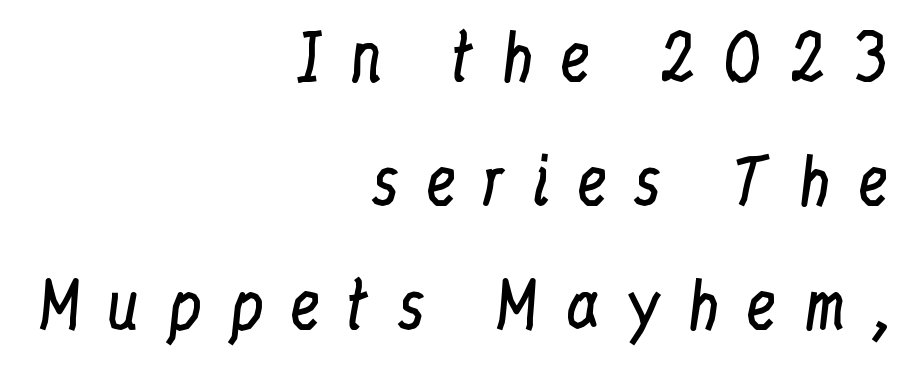
You could fit nearly another row in the gap between these rows. Proportional: the letters do not fall into vertical columns. Look at the bottom of the vertical strokes: they flare into serifs here. The rendering anchors every line to the right-hand side.
